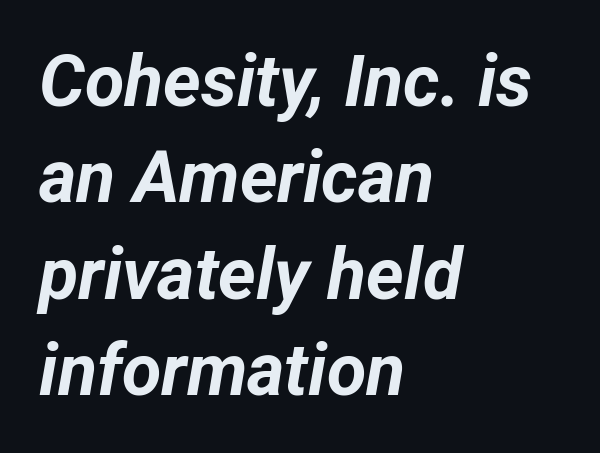
Caption: multi-line text, flush left, ragged right. The typesetting leans heavy: a genuine bold. These lines were composed using italics. Note the varied advance widths — an 'i' is clearly narrower than an 'm'. Spacing between characters is what you'd get straight out of the box. Rule under the text: the space is simply empty.
